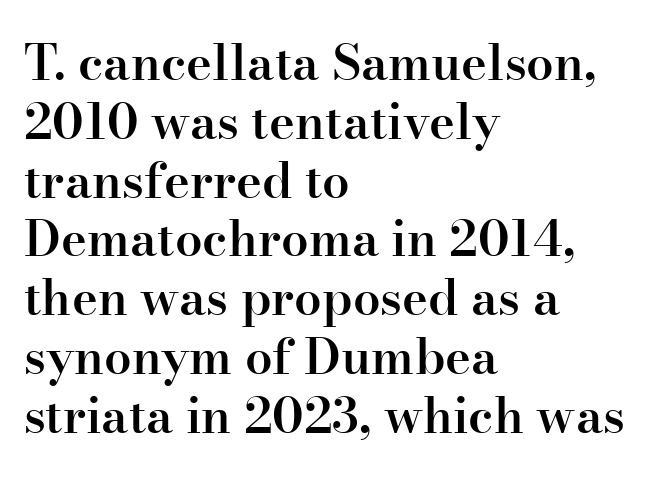
Here the designer chose a conventional face with non-uniform glyph widths. Typesetter's note: demi weight, one step under bold. Honestly, there is no underline to notice here at all. The letters carry serifs — small finishing strokes at the ends of their stems. The lettering holds an erect, upright posture throughout. The gaps between neighbouring characters are ordinary and unremarkable.
